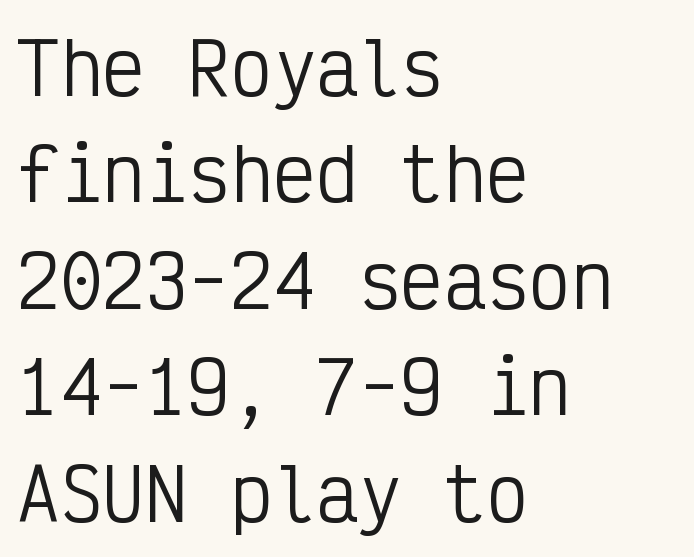
Q: Is the text bold? A: No.
Q: Is the text italic (slanted)? A: No, it is upright.
Q: Is the typeface a serif or a sans-serif typeface? A: Sans-serif.
Q: Is the text underlined? A: No.
Q: How is the paragraph aligned? A: Left-aligned.
Q: Is the spacing between letters normal or unusually wide? A: Normal.
Q: Is the spacing between lines tight, normal or loose? A: Normal.
Q: Width (condensed, normal, or wide)? A: Condensed.
Q: Stroke contrast? A: Low.
Q: x-height? A: Medium.
Q: Monospaced? A: Yes.
